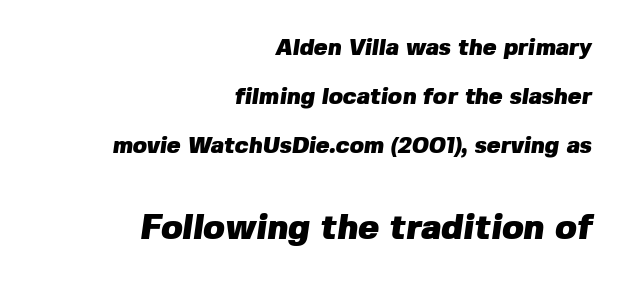
The image shows 35 px heavy sans-serif type; set right-aligned, loose line spacing (2.13x), normal letter spacing, not underlined; the second (bottom) block is 1.52x larger; low stroke contrast and a medium x-height.
